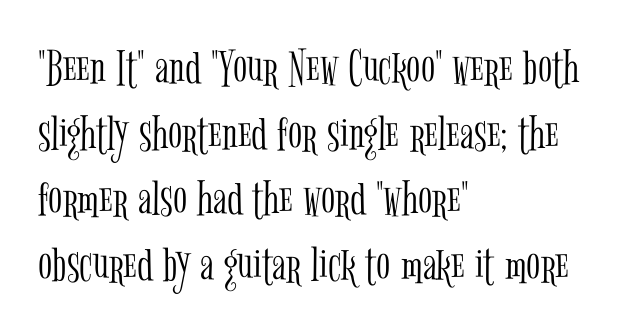
The image shows 52 px light, condensed serif type, upright; set left-aligned, normal line spacing (1.26x), normal letter spacing, not underlined; low stroke contrast and a medium x-height.
